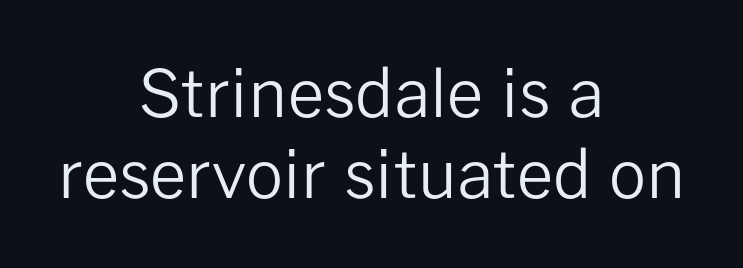
{"serif": "no", "italic": "no", "bold": "no", "weight": "regular", "width": "normal", "stroke_contrast": "low", "x_height": "medium", "monospaced": "no", "underline": "no", "align": "center", "line_spacing": "normal", "line_spacing_ratio": 1.25, "letter_spacing": "normal", "letter_spacing_em": 0.0, "glyph_px": 65}
